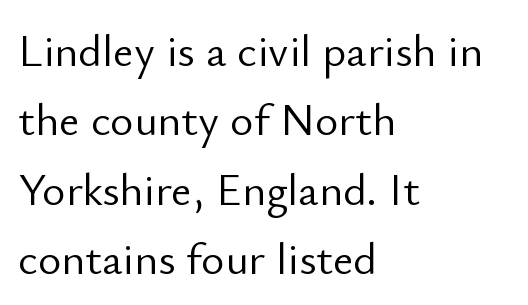
{"serif": "no", "italic": "no", "bold": "no", "weight": "light", "width": "normal", "stroke_contrast": "low", "x_height": "small", "monospaced": "no", "underline": "no", "align": "left", "line_spacing": "normal", "line_spacing_ratio": 1.54, "letter_spacing": "normal", "letter_spacing_em": 0.0, "glyph_px": 45}
